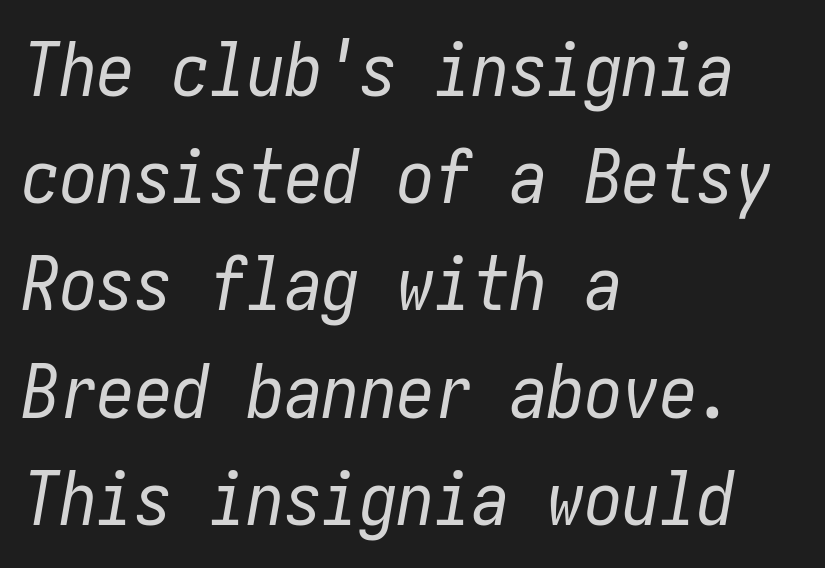
Nothing unusual about the tracking: characters are spaced as the font intends. It's the slanting kind of type. This is not heavy type; no bold has been used. These lines stack with their left ends in a neat column. The words here are not underlined. The rows are spaced the way most documents space them.
